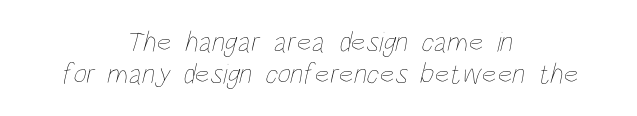
Q: Is the text bold? A: No.
Q: Is the text underlined? A: No.
Q: How is the paragraph aligned? A: Centered.
Q: Is the spacing between letters normal or unusually wide? A: Normal.
Q: Is the spacing between lines tight, normal or loose? A: Tight.
Q: Width (condensed, normal, or wide)? A: Condensed.
Q: Stroke contrast? A: Low.
Q: x-height? A: Large.
Q: Monospaced? A: No.
